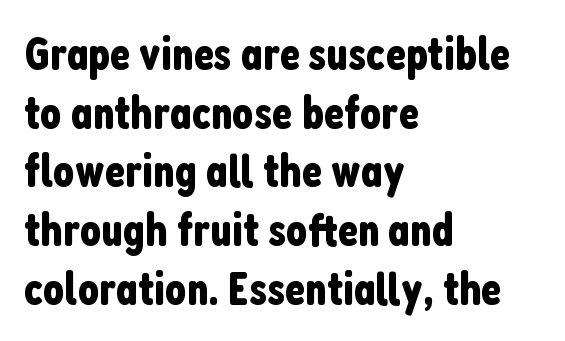
{"serif": "no", "italic": "no", "width": "condensed", "stroke_contrast": "low", "x_height": "medium", "monospaced": "no", "underline": "no", "align": "left", "line_spacing": "normal", "line_spacing_ratio": 1.25, "letter_spacing": "normal", "letter_spacing_em": 0.0, "glyph_px": 47}
